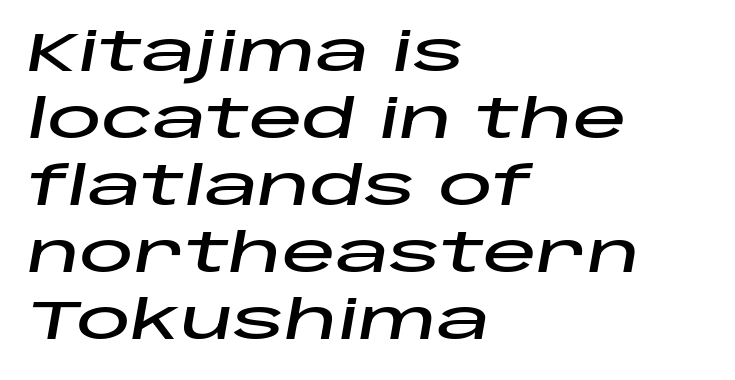
These lines stack with their left ends in a neat column. Is this a fixed-width face? No — the glyphs have proportional, varying widths. Italic: yes, the glyphs are oblique. Default kerning and tracking; the words read as compact shapes.
